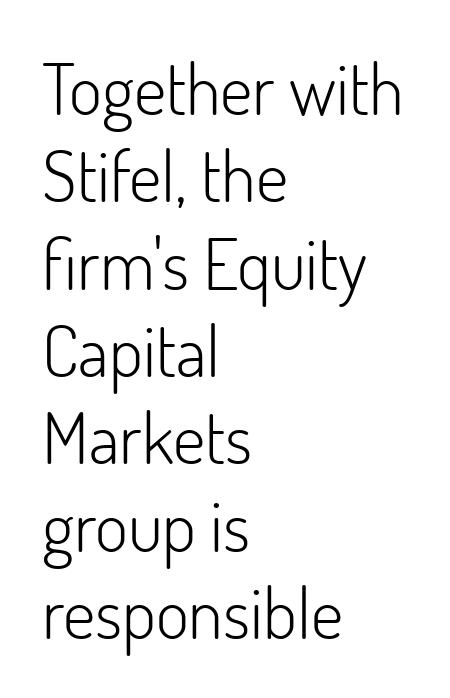
Q: Is the text bold? A: No.
Q: Is the text italic (slanted)? A: No, it is upright.
Q: Is the typeface a serif or a sans-serif typeface? A: Sans-serif.
Q: Is the text underlined? A: No.
Q: How is the paragraph aligned? A: Left-aligned.
Q: Is the spacing between letters normal or unusually wide? A: Normal.
Q: Width (condensed, normal, or wide)? A: Normal.
Q: Stroke contrast? A: Low.
Q: x-height? A: Small.
Q: Monospaced? A: No.
